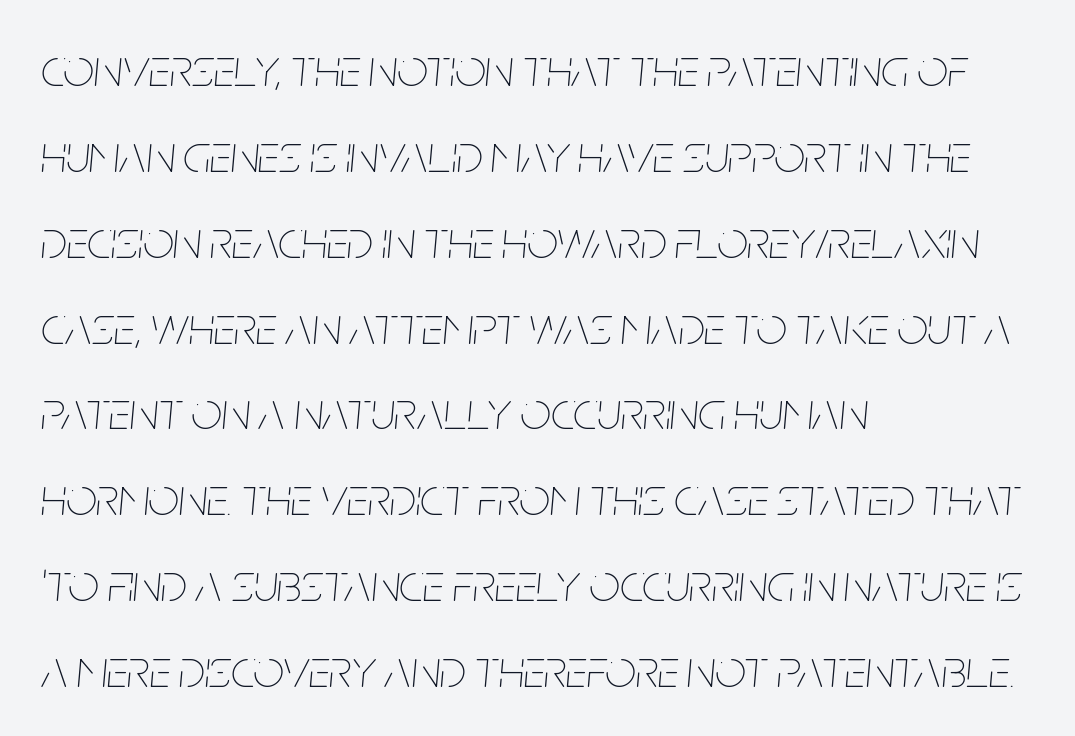
The image shows 54 px thin, condensed type, italic (leaning right); set left-aligned, normal line spacing (1.59x), normal letter spacing, not underlined; low stroke contrast and a large x-height.
